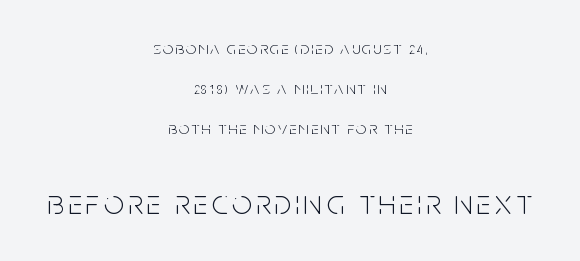
The image shows 35 px light, condensed sans-serif type, upright; set centered, loose line spacing (2.23x), not underlined; the second (bottom) block is 1.94x larger; low stroke contrast and a large x-height.
